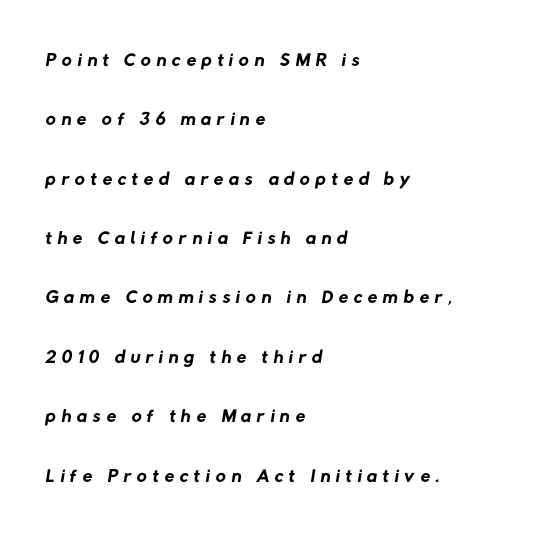
{"serif": "no", "bold": "no", "weight": "regular", "width": "normal", "stroke_contrast": "low", "x_height": "medium", "monospaced": "no", "underline": "no", "align": "left", "line_spacing": "loose", "line_spacing_ratio": 2.12, "letter_spacing": "wide", "letter_spacing_em": 0.2, "glyph_px": 28}
